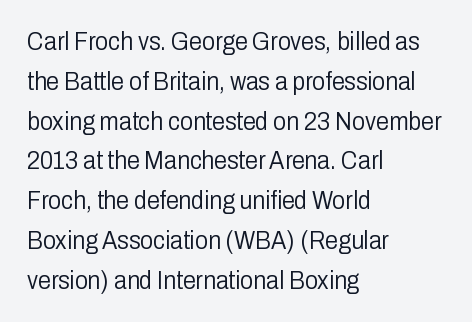
Q: Is the text bold? A: No.
Q: Is the text italic (slanted)? A: No, it is upright.
Q: Is the text underlined? A: No.
Q: How is the paragraph aligned? A: Left-aligned.
Q: Is the spacing between letters normal or unusually wide? A: Normal.
Q: Is the spacing between lines tight, normal or loose? A: Normal.
